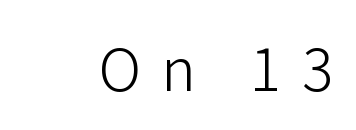
The passage shown has open, widely tracked lettering throughout. Words float on clear page, feet unadorned. Classification — sans serif. Notice how the stems are strictly vertical — no italics here.
